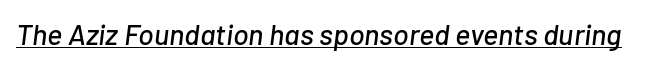
Q: Is the text italic (slanted)? A: Yes, it leans right by about 7 degrees.
Q: Is the text underlined? A: Yes.
Q: Is the spacing between letters normal or unusually wide? A: Normal.
Q: Width (condensed, normal, or wide)? A: Normal.
Q: Stroke contrast? A: Low.
Q: x-height? A: Medium.
Q: Monospaced? A: No.
